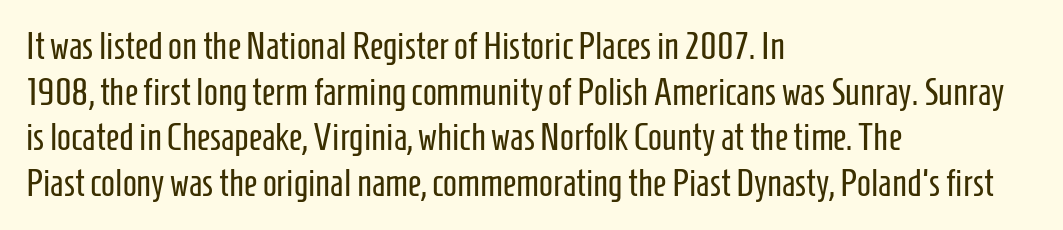
A bare baseline throughout the passage. Quick note: not italic, upright. This sample has the flowing, uneven cadence of proportional lettering. This sample uses a sans-serif face. Tracking here is standard; glyphs follow each other at the usual distance. Line starts are locked; line ends wander.
